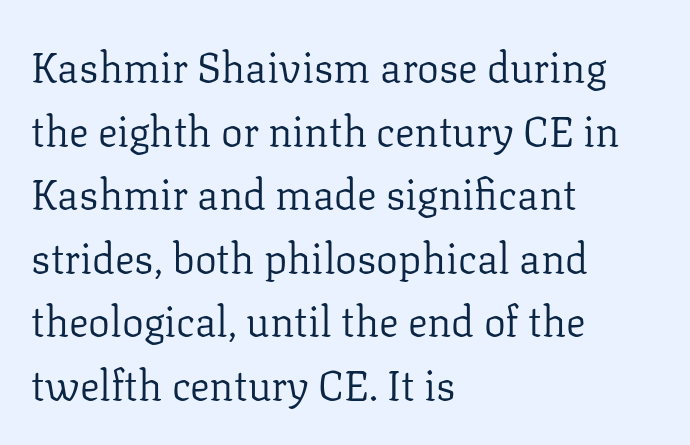
Q: Is the text bold? A: No.
Q: Is the text italic (slanted)? A: No, it is upright.
Q: Is the typeface a serif or a sans-serif typeface? A: Serif.
Q: Is the text underlined? A: No.
Q: How is the paragraph aligned? A: Left-aligned.
Q: Is the spacing between letters normal or unusually wide? A: Normal.
Q: Is the spacing between lines tight, normal or loose? A: Normal.
Q: Width (condensed, normal, or wide)? A: Normal.
Q: Stroke contrast? A: Low.
Q: x-height? A: Medium.
Q: Monospaced? A: No.
